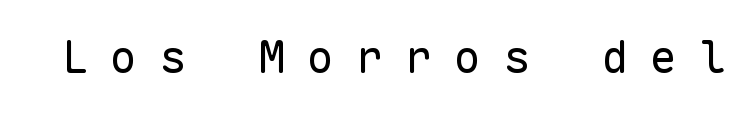
The type family on display is of the sans-serif kind. The strokes are not fattened; the text isn't bold. Note the uniform advance width — an 'i' takes as much space as an 'm'. Does extra space separate the letters? Yes, quite a lot of it. Beneath every word, the page is bare.
